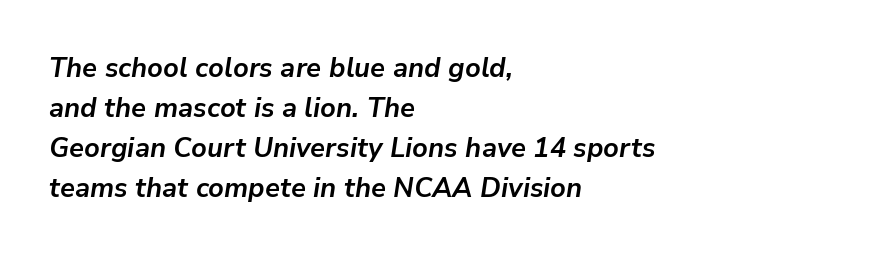
{"italic": "yes", "lean": "right", "slant_degrees": 9, "bold": "yes", "underline": "no", "align": "left", "line_spacing": "normal", "line_spacing_ratio": 1.48, "letter_spacing": "normal", "letter_spacing_em": 0.0, "glyph_px": 27}
